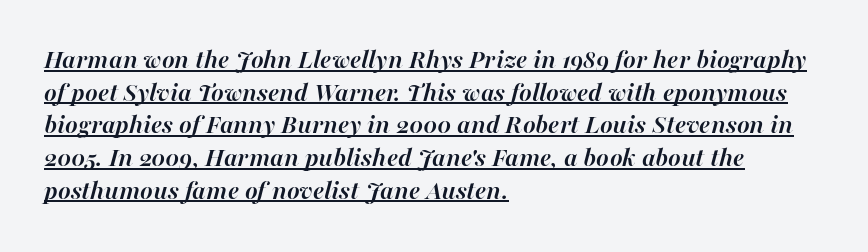
Q: Is the text bold? A: Yes.
Q: Is the text italic (slanted)? A: Yes, it leans right by about 16 degrees.
Q: Is the text underlined? A: Yes.
Q: How is the paragraph aligned? A: Left-aligned.
Q: Is the spacing between letters normal or unusually wide? A: Normal.
